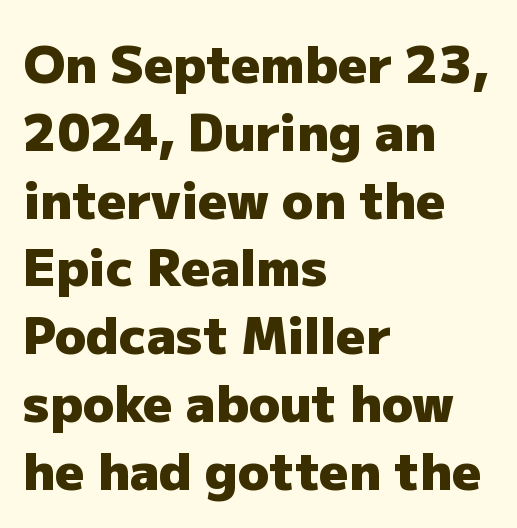
{"serif": "no", "italic": "no", "bold": "yes", "weight": "heavy", "width": "normal", "stroke_contrast": "low", "x_height": "medium", "monospaced": "no", "underline": "no", "align": "left", "line_spacing": "normal", "line_spacing_ratio": 1.33, "letter_spacing": "normal", "letter_spacing_em": 0.0, "glyph_px": 51}
